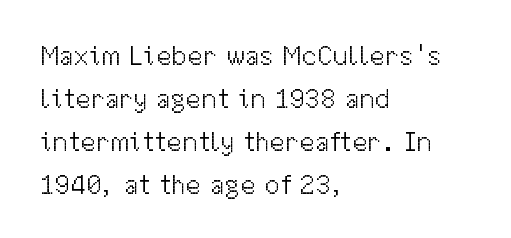
{"serif": "no", "italic": "no", "bold": "no", "weight": "light", "width": "normal", "stroke_contrast": "medium", "x_height": "medium", "monospaced": "no", "underline": "no", "align": "left", "line_spacing": "normal", "line_spacing_ratio": 1.53, "letter_spacing": "normal", "letter_spacing_em": 0.0, "glyph_px": 28}
